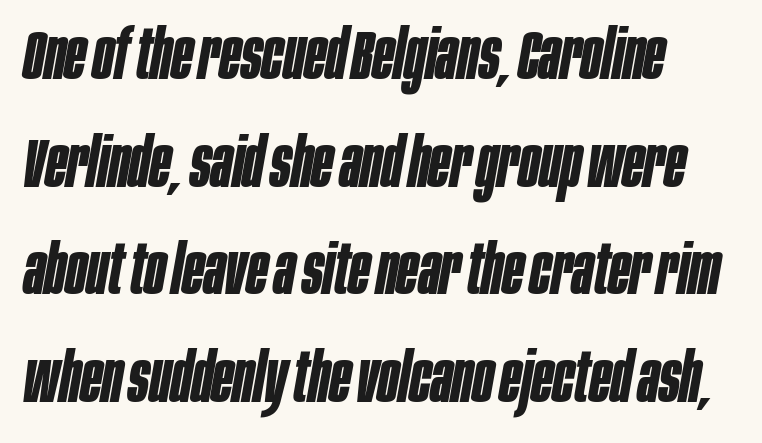
The rendering uses a moderate line-height, typical for paragraphs. Each letter keeps its own natural width here, so spacing adapts to shape. Notice how the passage keeps a crisp vertical edge on the left only. Standard letterfit; no display-style spreading of the glyphs. Thick stems and heavy bowls — unmistakably bold. The whole block is typeset with a tilt.
